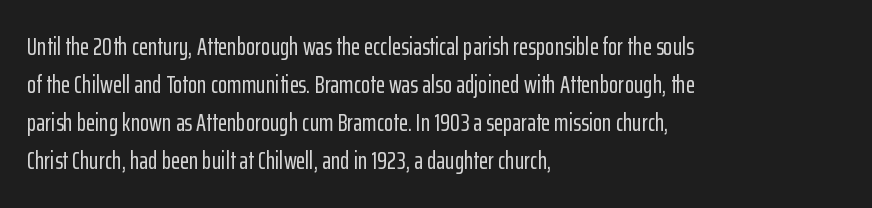
Q: Is the text italic (slanted)? A: No, it is upright.
Q: Is the text underlined? A: No.
Q: How is the paragraph aligned? A: Left-aligned.
Q: Is the spacing between letters normal or unusually wide? A: Normal.
Q: Is the spacing between lines tight, normal or loose? A: Normal.
